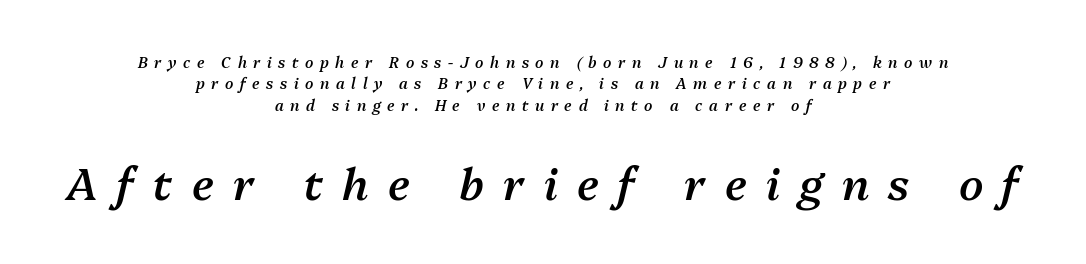
Anything drawn beneath the words? Only blank space. Emphasis-style slanted type is in use. The rendering uses a semibold face; strokes are thickened but not to full bold. Casual observation: everything's sitting right in the middle.
